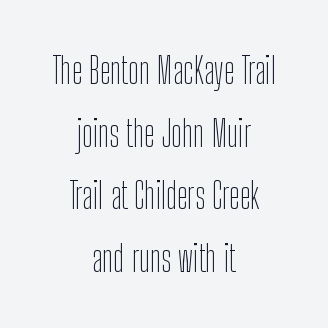
The line texture is even and compact thanks to regular tracking. Style check: upright. The face used here is proportionally spaced, like ordinary book or web type. Check the space under the baseline: it is left empty. The font is comparable to plain body text, perhaps lighter.
